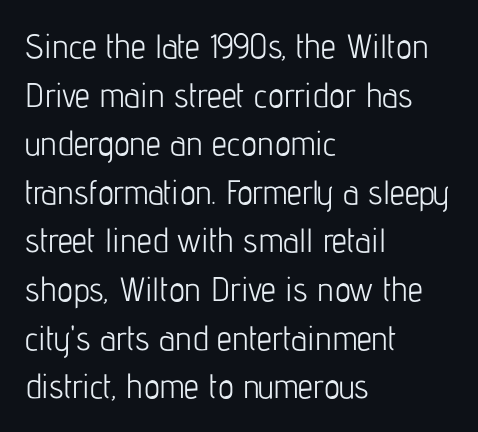
The image shows 34 px light, condensed sans-serif type, upright; set left-aligned, normal line spacing (1.43x), normal letter spacing, not underlined; low stroke contrast and a medium x-height.
